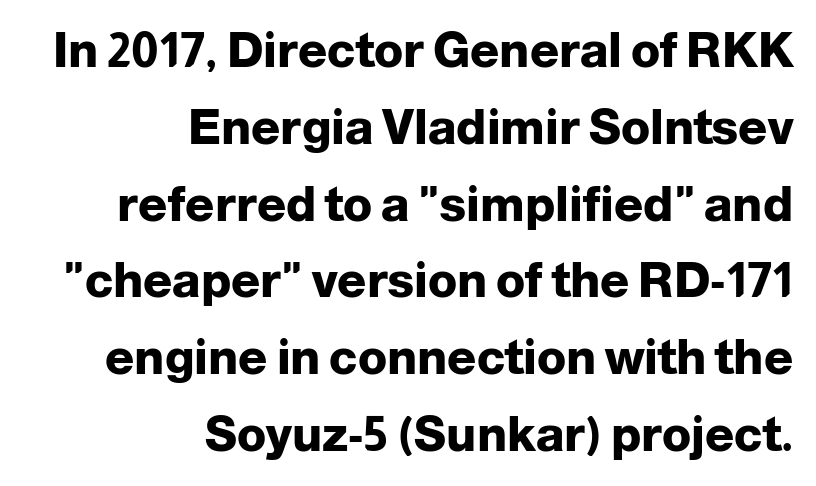
{"serif": "no", "italic": "no", "bold": "yes", "weight": "heavy", "width": "normal", "stroke_contrast": "low", "x_height": "medium", "monospaced": "no", "underline": "no", "align": "right", "line_spacing": "normal", "line_spacing_ratio": 1.6, "letter_spacing": "normal", "letter_spacing_em": 0.0, "glyph_px": 48}
